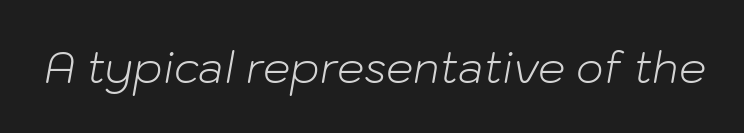
Q: Is the text bold? A: No.
Q: Is the text italic (slanted)? A: Yes, it leans right by about 10 degrees.
Q: Is the text underlined? A: No.
Q: Is the spacing between letters normal or unusually wide? A: Normal.
Q: Width (condensed, normal, or wide)? A: Normal.
Q: Stroke contrast? A: Low.
Q: x-height? A: Medium.
Q: Monospaced? A: No.
